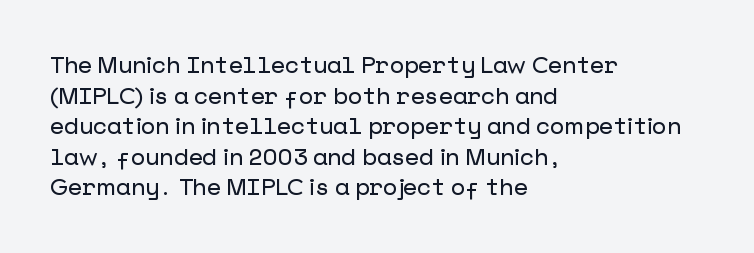
Q: Is the text italic (slanted)? A: No, it is upright.
Q: Is the text underlined? A: No.
Q: How is the paragraph aligned? A: Left-aligned.
Q: Is the spacing between letters normal or unusually wide? A: Normal.
Q: Is the spacing between lines tight, normal or loose? A: Normal.
